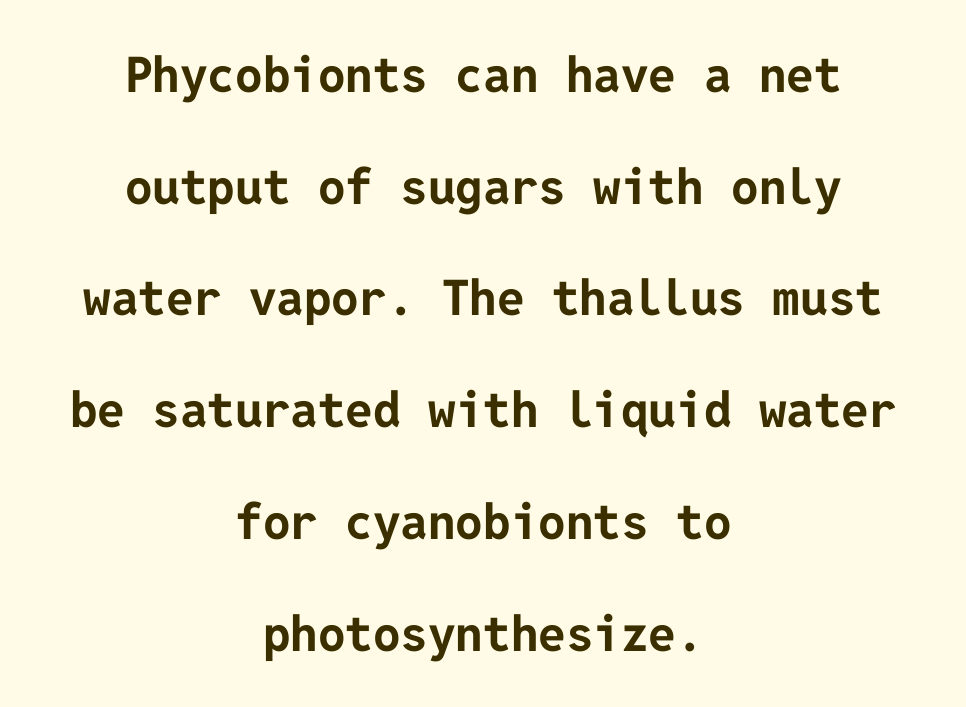
The letters are bold, with thick, heavy strokes. No feet cap the strokes, marking this as sans-serif type. Horizontally, the lines are justified to the midpoint only. In terms of leading, this rendering errs on the spacious side.
